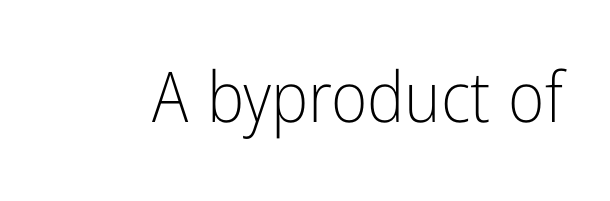
The image shows 70 px light, condensed sans-serif type, upright; set normal letter spacing, not underlined; low stroke contrast and a medium x-height.
